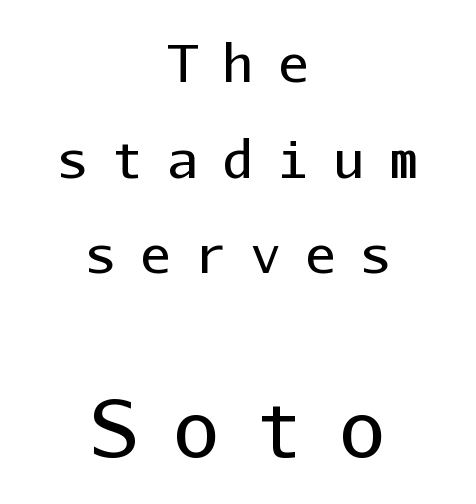
Does the lettering tilt? It doesn't — this is upright. Every character here occupies the same horizontal width, giving the sample a typewriter-like rhythm. Check under the words: just untouched page. Compared with typical body copy, the letter spacing here is much looser.
